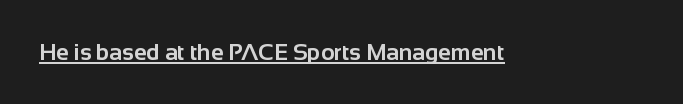
{"italic": "no", "bold": "yes", "underline": "yes", "letter_spacing": "normal", "letter_spacing_em": 0.0, "glyph_px": 23}
